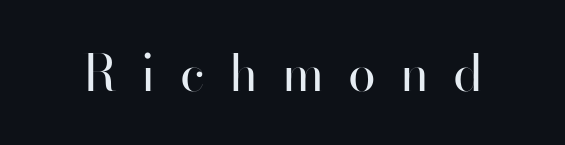
Descenders are the only things crossing below the line. The type sits square on the baseline with zero lean. Words appear elongated and porous because spacing is wide. Varying glyph widths throughout — classic text-font behaviour. A light-to-regular cut is what we see here. The characters display no serif detailing; their extremities are plain.
